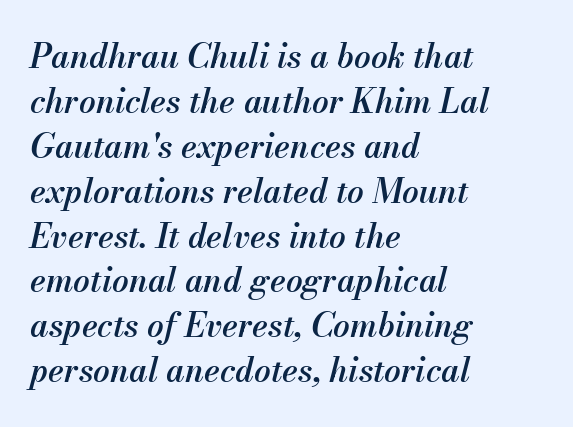
{"italic": "yes", "lean": "right", "slant_degrees": 13, "bold": "semi", "weight": "semibold", "width": "normal", "stroke_contrast": "medium", "x_height": "small", "monospaced": "no", "underline": "no", "align": "left", "line_spacing": "normal", "line_spacing_ratio": 1.36, "letter_spacing": "normal", "letter_spacing_em": 0.0, "glyph_px": 33}
